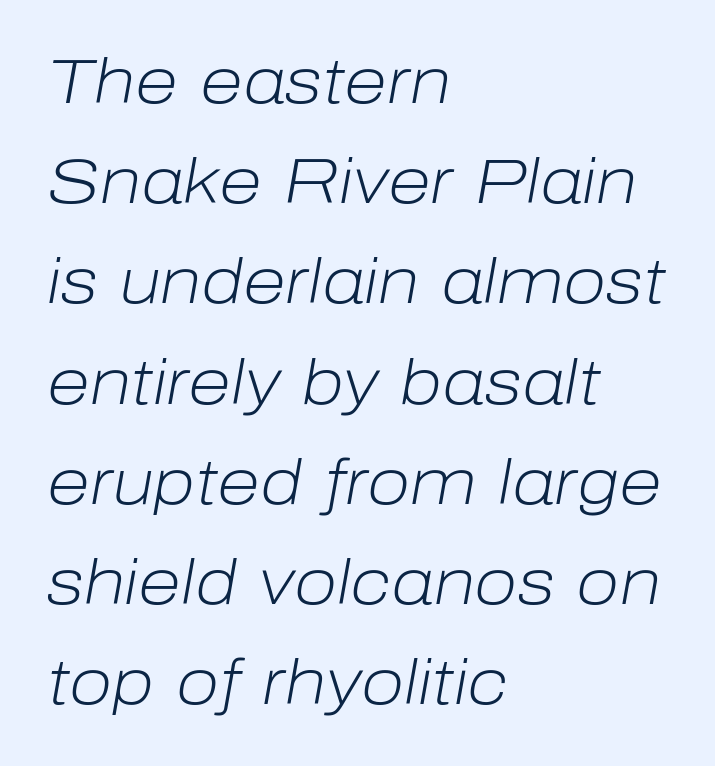
Q: Is the text bold? A: No.
Q: Is the text italic (slanted)? A: Yes, it leans right by about 10 degrees.
Q: Is the text underlined? A: No.
Q: How is the paragraph aligned? A: Left-aligned.
Q: Is the spacing between letters normal or unusually wide? A: Normal.
Q: Is the spacing between lines tight, normal or loose? A: Normal.
Q: Width (condensed, normal, or wide)? A: Normal.
Q: Stroke contrast? A: Low.
Q: x-height? A: Medium.
Q: Monospaced? A: No.
